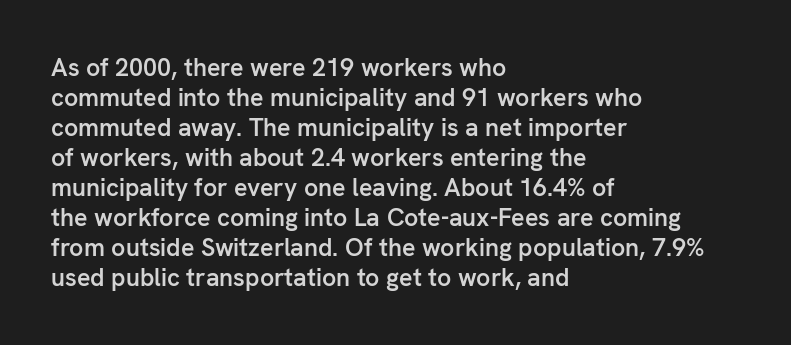
The rendering uses a semibold face; strokes are thickened but not to full bold. Horizontal alignment here is leftward, the default for most running prose. Nope, not italic — everything's standing straight. The letterforms sit shoulder to shoulder at normal distance.
